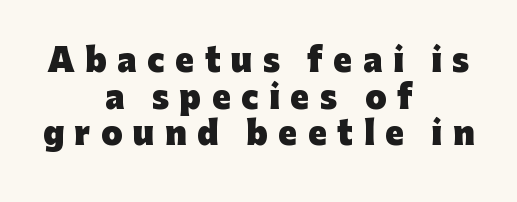
A typesetter would call this proportional, since set widths differ per character. Examine the stroke ends and you'll find no serifs. Bold? Absolutely — the strokes are thick and heavy. In terms of letterspacing, this is a distinctly airy, spread setting. Underlining? Definitely not there. Vertical strokes here are truly vertical.
